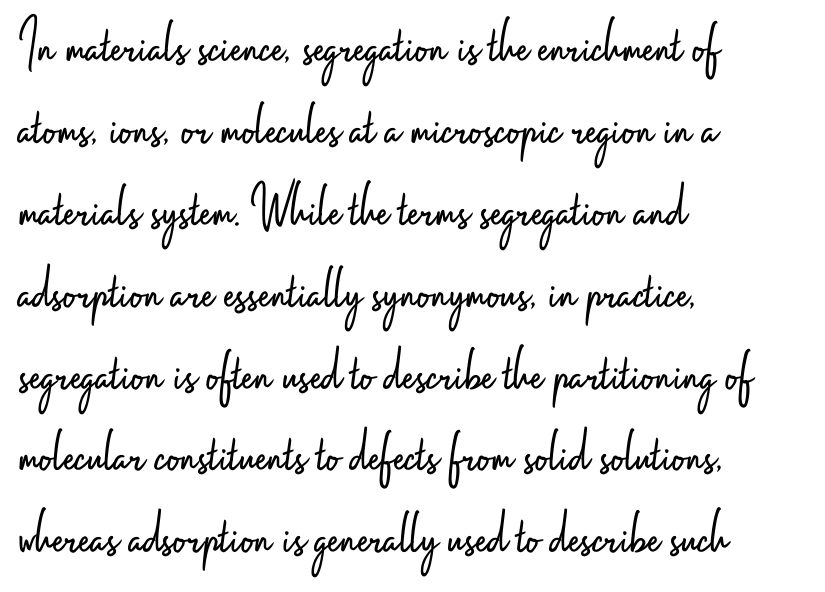
This sample keeps an unexceptional amount of space between lines. All the whitespace from short lines collects on the right. What kind of face is this? One without serifs — a sans. Descenders are the only things crossing below the line. The passage shown is not bold in any degree.
